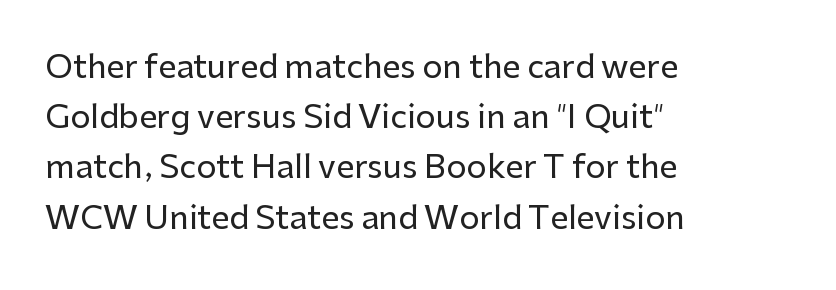
{"serif": "no", "italic": "no", "width": "normal", "stroke_contrast": "low", "x_height": "medium", "monospaced": "no", "underline": "no", "align": "left", "line_spacing": "normal", "line_spacing_ratio": 1.57, "letter_spacing": "normal", "letter_spacing_em": 0.0, "glyph_px": 32}
